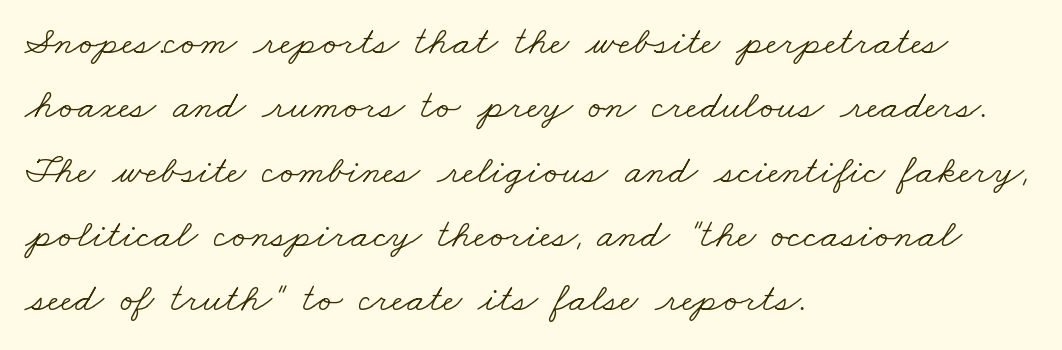
{"serif": "yes", "bold": "no", "weight": "light", "width": "wide", "stroke_contrast": "low", "x_height": "small", "monospaced": "no", "underline": "no", "align": "left", "line_spacing": "normal", "line_spacing_ratio": 1.57, "letter_spacing": "normal", "letter_spacing_em": 0.0, "glyph_px": 41}
